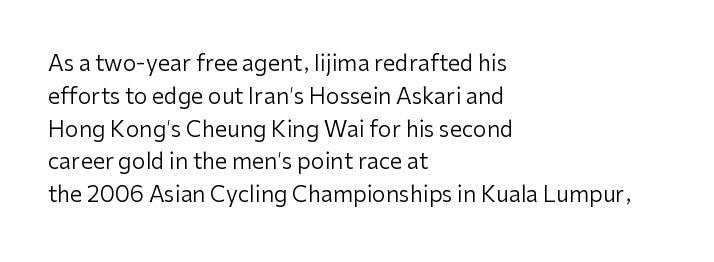
The image shows 22 px text type, upright; set left-aligned, normal line spacing (1.49x), normal letter spacing, not underlined.
